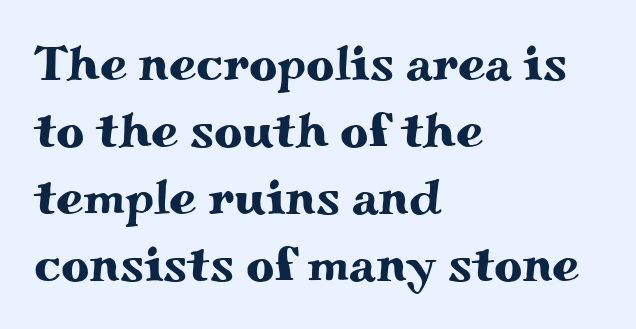
Q: Is the text italic (slanted)? A: No, it is upright.
Q: Is the typeface a serif or a sans-serif typeface? A: Serif.
Q: Is the text underlined? A: No.
Q: How is the paragraph aligned? A: Left-aligned.
Q: Is the spacing between letters normal or unusually wide? A: Normal.
Q: Is the spacing between lines tight, normal or loose? A: Normal.
Q: Width (condensed, normal, or wide)? A: Wide.
Q: Stroke contrast? A: Medium.
Q: x-height? A: Small.
Q: Monospaced? A: No.
